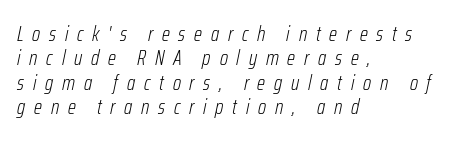
The image shows 21 px text type, italic (leaning right); set left-aligned, line spacing 1.16x, unusually wide letter spacing (+0.42 em), not underlined.
